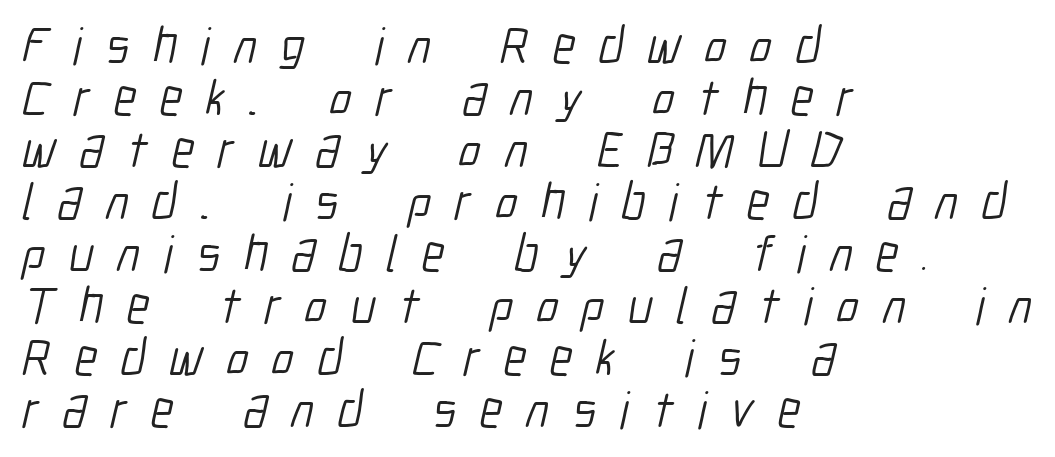
{"serif": "no", "bold": "no", "weight": "light", "width": "condensed", "stroke_contrast": "low", "x_height": "medium", "monospaced": "no", "underline": "no", "align": "left", "line_spacing": "tight", "line_spacing_ratio": 1.0, "letter_spacing": "wide", "letter_spacing_em": 0.45, "glyph_px": 52}
